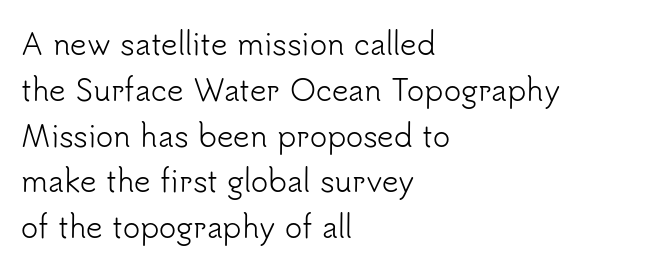
Q: Is the text bold? A: No.
Q: Is the text italic (slanted)? A: No, it is upright.
Q: Is the typeface a serif or a sans-serif typeface? A: Sans-serif.
Q: Is the text underlined? A: No.
Q: How is the paragraph aligned? A: Left-aligned.
Q: Is the spacing between letters normal or unusually wide? A: Normal.
Q: Is the spacing between lines tight, normal or loose? A: Normal.
Q: Width (condensed, normal, or wide)? A: Normal.
Q: Stroke contrast? A: Low.
Q: x-height? A: Small.
Q: Monospaced? A: No.
